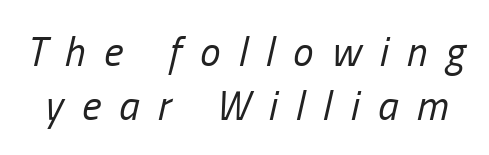
Q: Is the text bold? A: No.
Q: Is the text italic (slanted)? A: Yes, it leans right by about 13 degrees.
Q: Is the text underlined? A: No.
Q: Is the spacing between letters normal or unusually wide? A: Unusually wide.
Q: Is the spacing between lines tight, normal or loose? A: Normal.
Q: Width (condensed, normal, or wide)? A: Condensed.
Q: Stroke contrast? A: Low.
Q: x-height? A: Medium.
Q: Monospaced? A: No.
